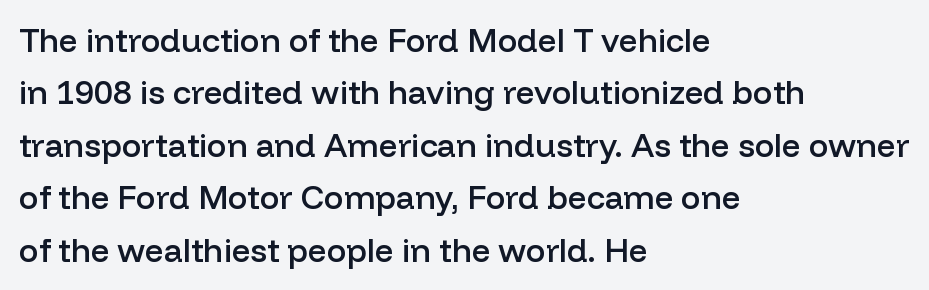
The image shows 33 px semibold sans-serif type, upright; set left-aligned, normal line spacing (1.59x), normal letter spacing, not underlined; low stroke contrast and a medium x-height.
